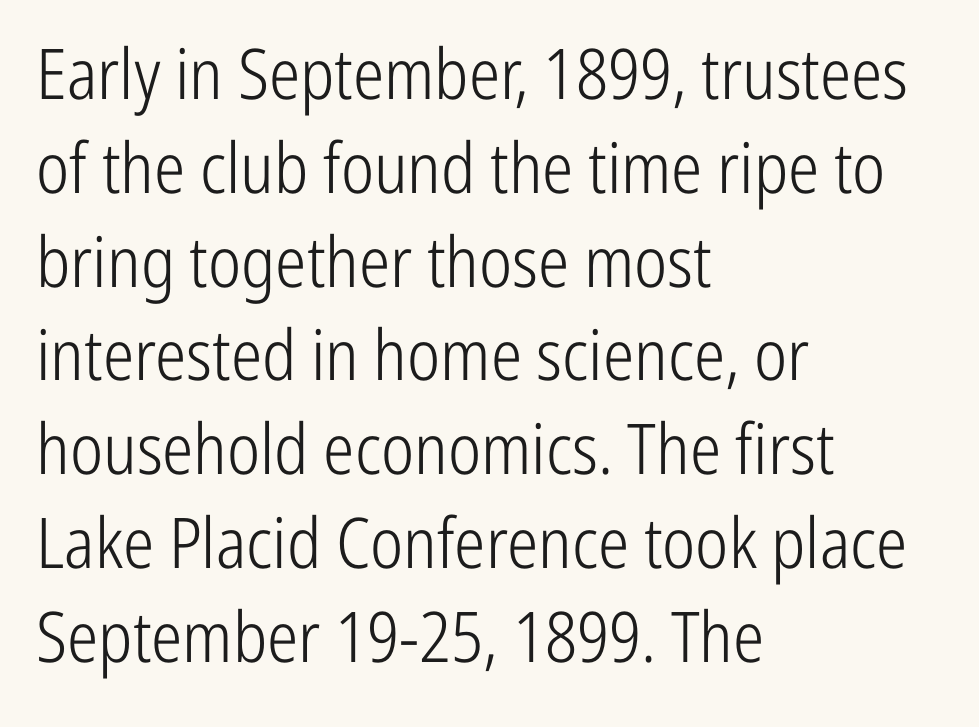
Between one letter and the next there's only the usual sliver of space. Think of a printed novel: that variable character pitch is what you see here. The baseline area is clear. Posture: vertical.
